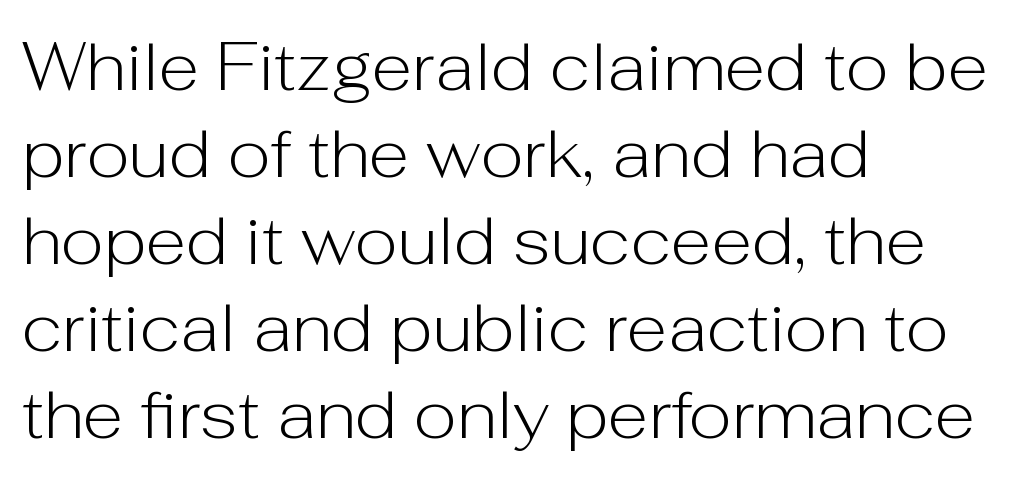
{"serif": "no", "italic": "no", "bold": "no", "weight": "light", "width": "normal", "stroke_contrast": "low", "x_height": "medium", "monospaced": "no", "underline": "no", "align": "left", "line_spacing": "normal", "line_spacing_ratio": 1.3, "letter_spacing": "normal", "letter_spacing_em": 0.0, "glyph_px": 67}
